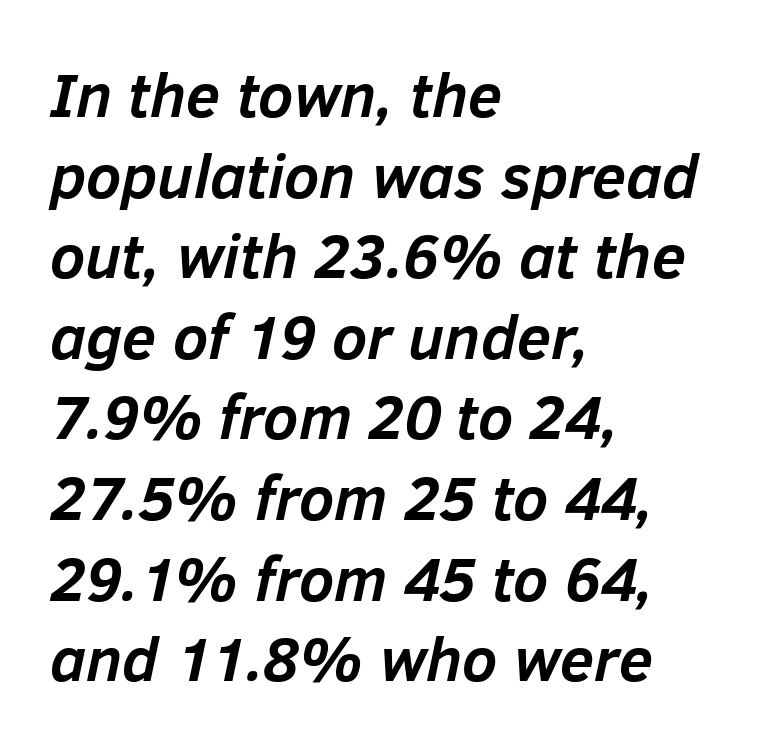
Any mark beneath the type? The region is blank. The passage shown leans; its letterforms are oblique. This sample keeps an unexceptional amount of space between lines. The passage shown is typed in a proportional face where columns would drift.
